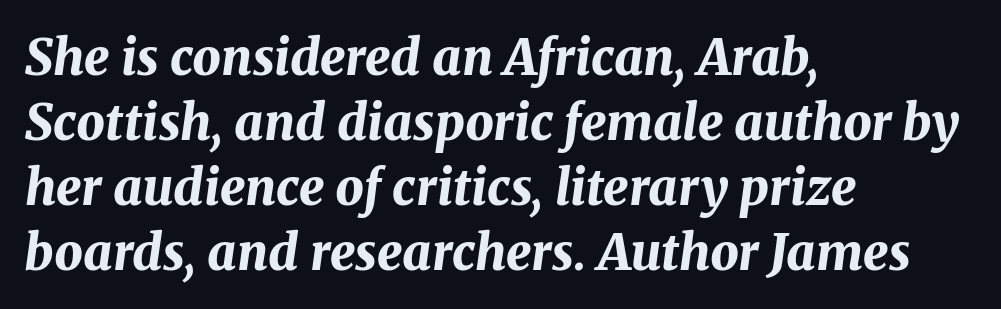
The image shows 50 px bold type, italic (leaning right); set left-aligned, normal line spacing (1.3x), normal letter spacing, not underlined; medium stroke contrast and a medium x-height.
